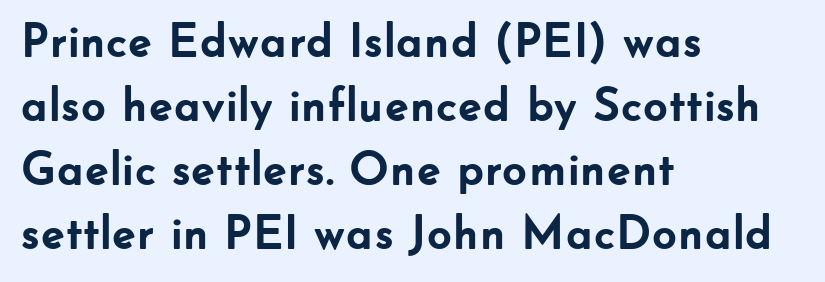
A classic flush-left, rag-right setting is used for this passage. The string is rendered with underlining switched off. No feet cap the strokes, marking this as sans-serif type. The lines sit at an ordinary, default distance from one another. Here the designer chose a conventional face with non-uniform glyph widths. Look at the tracking — it's just the regular setting, nothing added.
